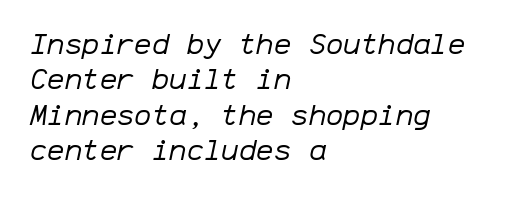
The type is set solid horizontally, with unmodified tracking. A student would call this left alignment; a typographer would say flush left, rag right. Emphasis-style slanted type is in use. Bare-footed words on every line. Every character here occupies the same horizontal width, giving the sample a typewriter-like rhythm. Heaviness? Minimal to ordinary, like unemphasized prose.
